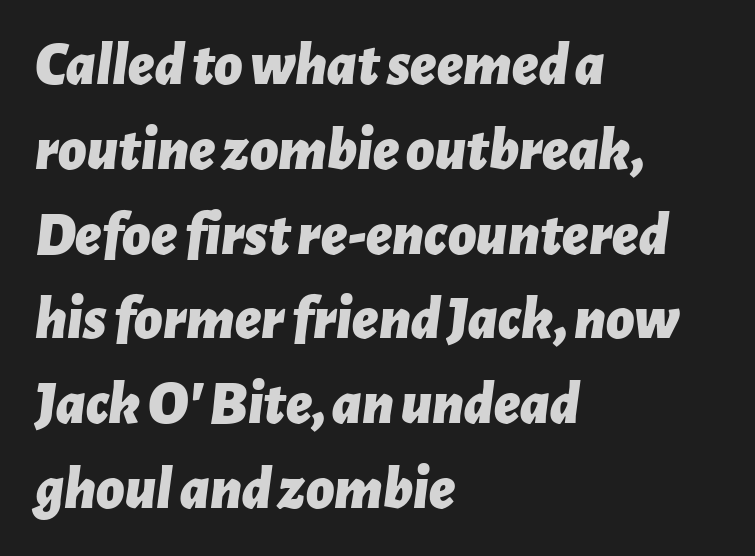
The image shows 61 px bold type, italic (leaning right); set left-aligned, normal line spacing (1.39x), normal letter spacing, not underlined; low stroke contrast and a medium x-height.
